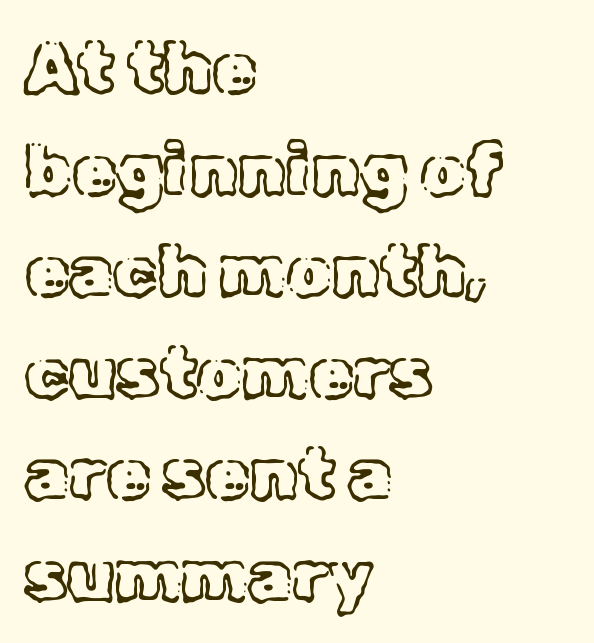
Check the space under the baseline: it is left empty. Is the letter spacing exaggerated? No — it looks like the ordinary default. This is roman type, the default non-slanted kind. Each new line begins a customary step beneath the previous one. Proportional: the letters do not fall into vertical columns.
